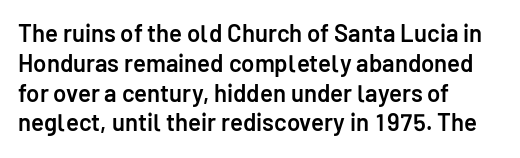
The image shows 24 px text type, upright; set left-aligned, line spacing 1.24x, normal letter spacing, not underlined.
